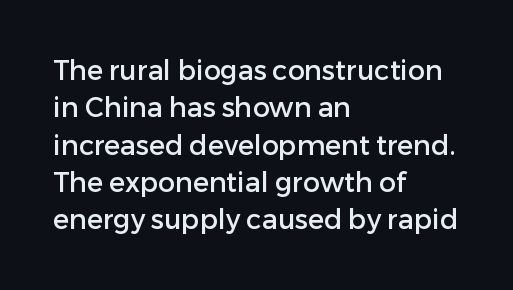
Normally led — the rows are evenly, conventionally spaced. Letter spacing: default. This is the regular roman posture of the typeface. Clear beneath every line of the passage. This rendering uses left alignment, leaving the right contour irregular.
